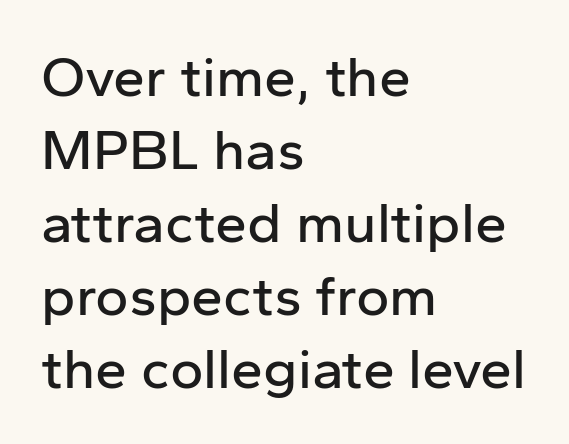
{"serif": "no", "italic": "no", "width": "normal", "stroke_contrast": "low", "x_height": "medium", "monospaced": "no", "underline": "no", "align": "left", "line_spacing": "normal", "line_spacing_ratio": 1.28, "letter_spacing": "normal", "letter_spacing_em": 0.0, "glyph_px": 57}
